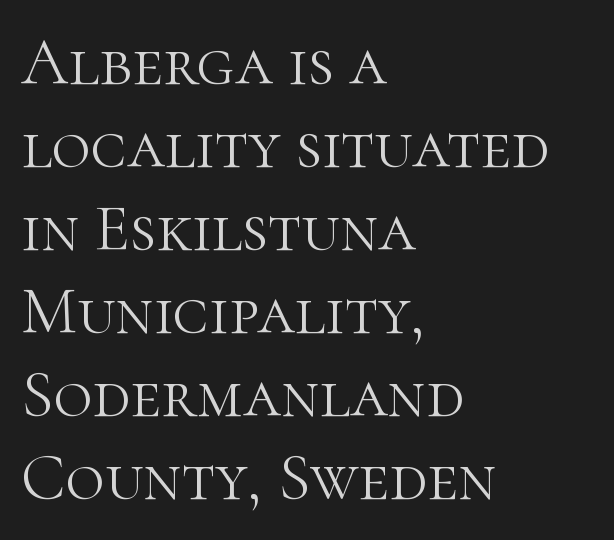
Q: Is the text bold? A: No.
Q: Is the text italic (slanted)? A: No, it is upright.
Q: Is the typeface a serif or a sans-serif typeface? A: Serif.
Q: Is the text underlined? A: No.
Q: How is the paragraph aligned? A: Left-aligned.
Q: Is the spacing between letters normal or unusually wide? A: Normal.
Q: Width (condensed, normal, or wide)? A: Normal.
Q: Stroke contrast? A: High.
Q: x-height? A: Medium.
Q: Monospaced? A: No.
